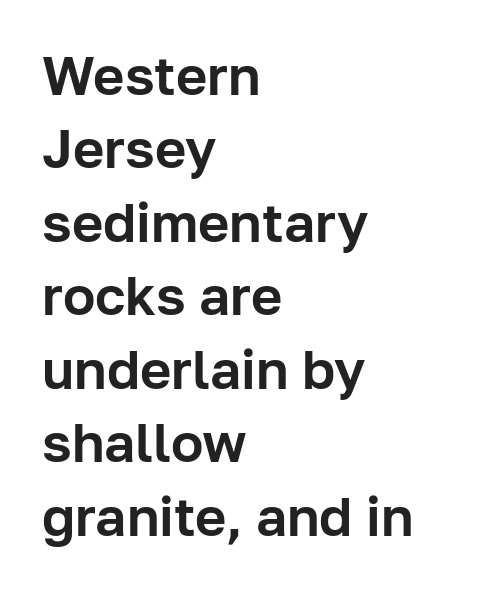
{"serif": "no", "italic": "no", "width": "normal", "stroke_contrast": "low", "x_height": "medium", "monospaced": "no", "underline": "no", "align": "left", "line_spacing": "normal", "line_spacing_ratio": 1.36, "letter_spacing": "normal", "letter_spacing_em": 0.0, "glyph_px": 54}
